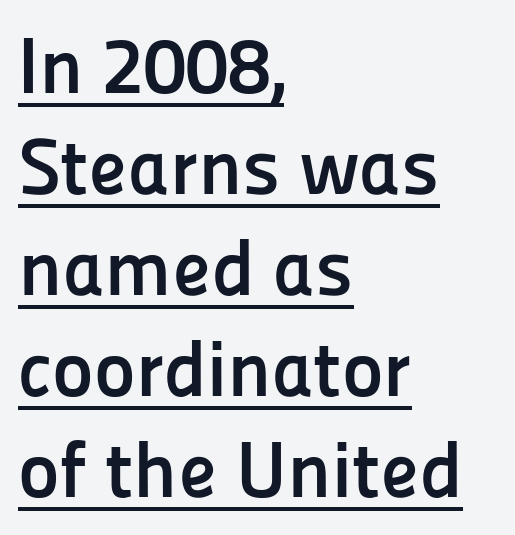
The image shows 79 px semibold sans-serif type, upright; set left-aligned, normal line spacing (1.28x), normal letter spacing, underlined; low stroke contrast and a medium x-height.
